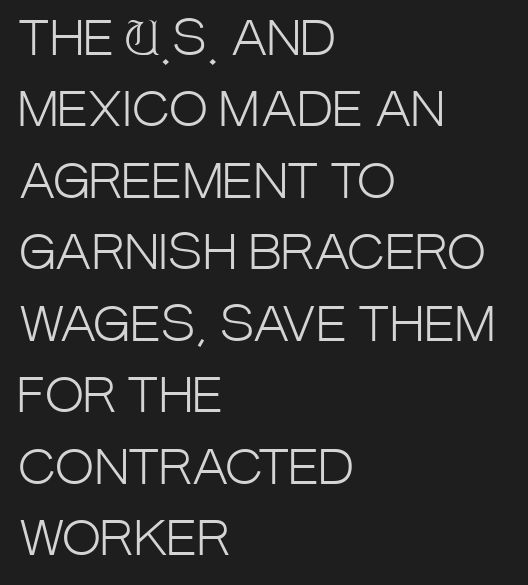
The face used here is a sans, in the tradition of grotesques and geometrics. The typesetter chose a ragged-right arrangement here. On a weight scale, this lands at 450 or below. A bare baseline throughout the passage. A typesetter would mark this as roman, not italic.
